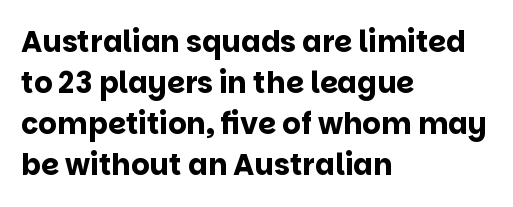
Q: Is the text bold? A: Yes.
Q: Is the text italic (slanted)? A: No, it is upright.
Q: Is the typeface a serif or a sans-serif typeface? A: Sans-serif.
Q: Is the text underlined? A: No.
Q: How is the paragraph aligned? A: Left-aligned.
Q: Is the spacing between letters normal or unusually wide? A: Normal.
Q: Is the spacing between lines tight, normal or loose? A: Normal.
Q: Width (condensed, normal, or wide)? A: Normal.
Q: Stroke contrast? A: Low.
Q: x-height? A: Large.
Q: Monospaced? A: No.
